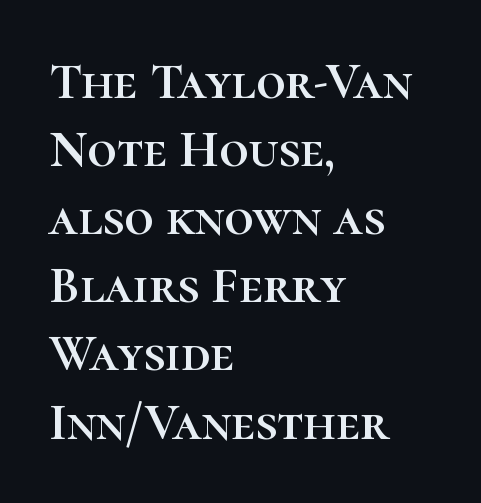
Character widths vary here, with narrow letters taking less room than wide ones. The passage shown is not underscored anywhere. If you measured baseline to baseline, you'd find a middling distance. Posture: upright roman. Does the copy run flush right? No — it runs flush left. There is no visible air inserted between adjacent glyphs.
